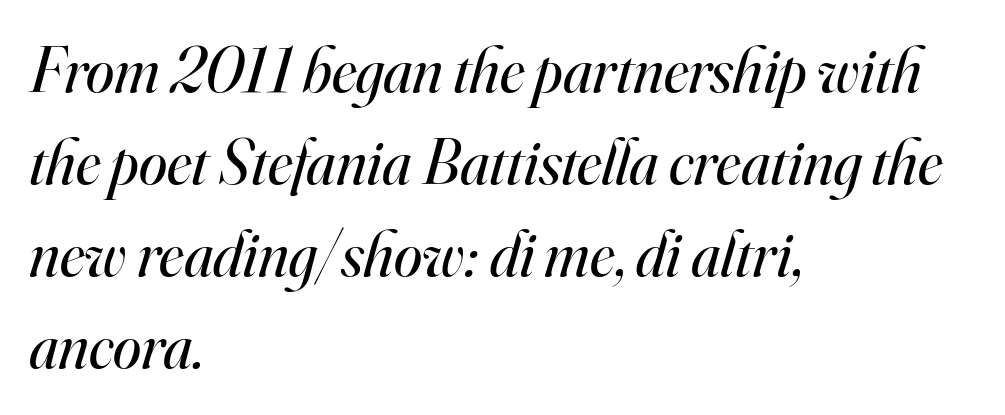
{"serif": "yes", "italic": "yes", "lean": "right", "slant_degrees": 16, "bold": "no", "weight": "regular", "width": "normal", "stroke_contrast": "high", "x_height": "small", "monospaced": "no", "underline": "no", "align": "left", "line_spacing": "normal", "line_spacing_ratio": 1.44, "letter_spacing": "normal", "letter_spacing_em": 0.0, "glyph_px": 64}
